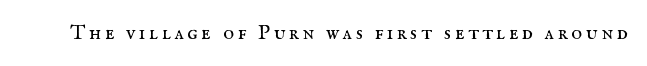
Nope, not italic — everything's standing straight. Weight: regular or lighter. This rendering features lettering with no underline.
